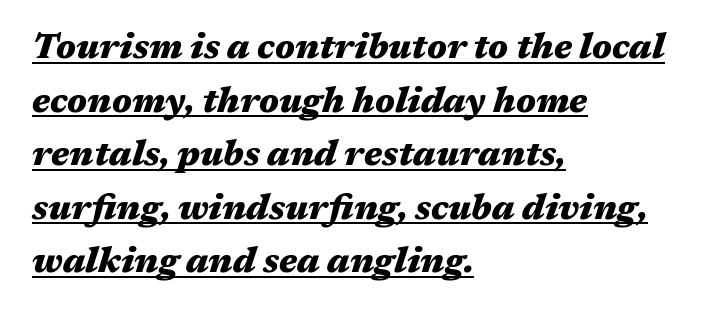
This is underlined copy, the kind a proofreader might mark for attention. Where is the straight margin? On the left. Slant detected: the letters are inclined. These words are printed bold, with thick strokes throughout.
